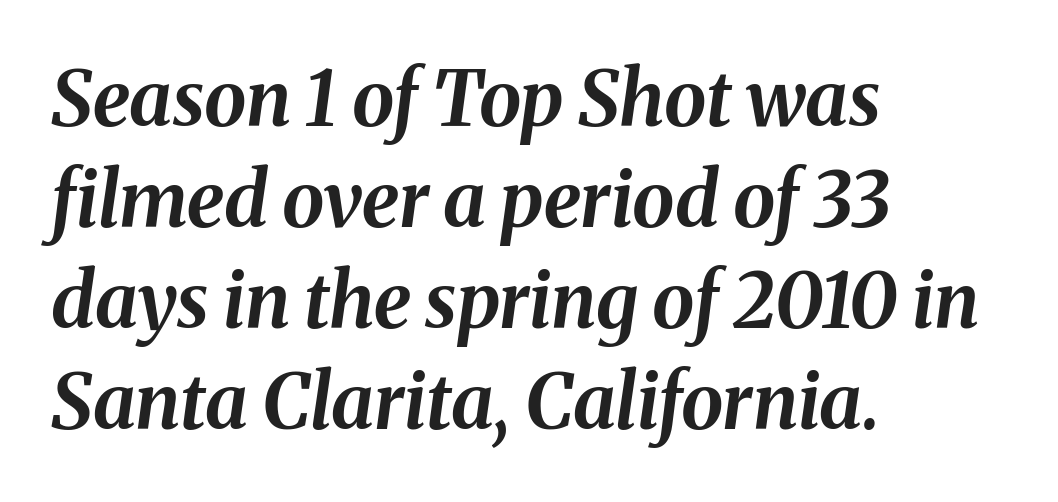
The strip under each line holds only bare page. Honestly, the letter spacing is just normal — you wouldn't notice it. Reading down the block, your eye returns to a fixed left position each line. The typography opts for an oblique posture over an upright one. The designer left line spacing at the default.
